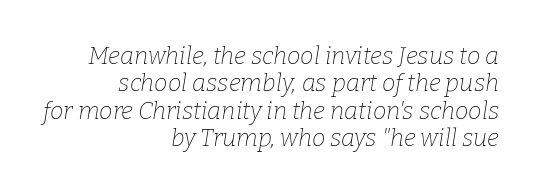
Observe the lean: these are italic letterforms. Does extra space separate the letters? No, they use regular spacing. The setting favours the right margin, as signatures and pull-quotes sometimes do. Each new line begins almost immediately beneath the previous one.
